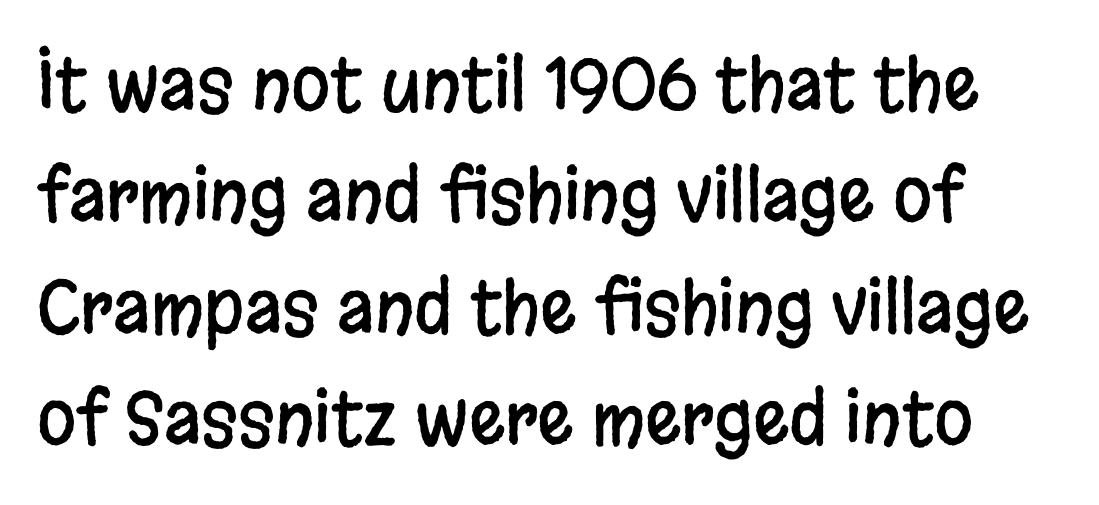
The image shows 71 px condensed sans-serif type, upright; set normal line spacing (1.57x), normal letter spacing, not underlined; low stroke contrast and a large x-height.
